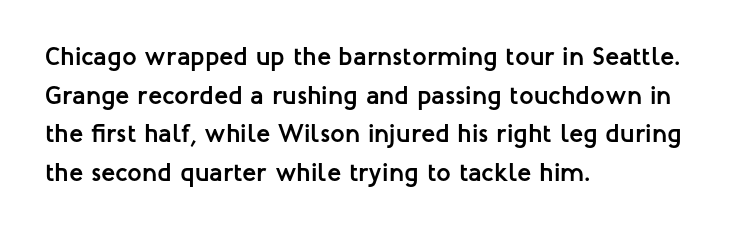
{"italic": "no", "bold": "yes", "underline": "no", "align": "left", "line_spacing": "normal", "line_spacing_ratio": 1.49, "letter_spacing": "normal", "letter_spacing_em": 0.0, "glyph_px": 26}
